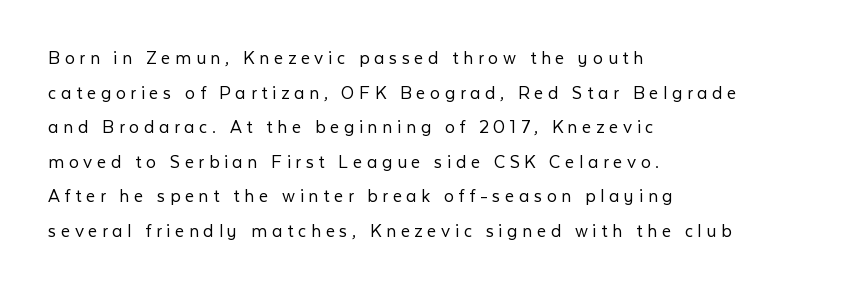
The image shows 20 px text type, upright; set left-aligned, line spacing 1.73x, unusually wide letter spacing (+0.23 em), not underlined.
